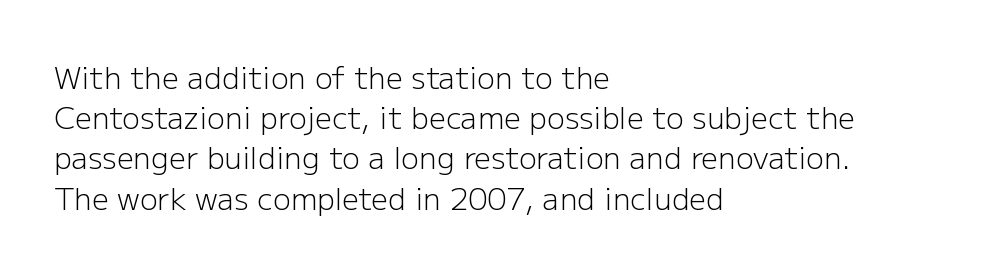
Q: Is the text bold? A: No.
Q: Is the text italic (slanted)? A: No, it is upright.
Q: Is the typeface a serif or a sans-serif typeface? A: Sans-serif.
Q: Is the text underlined? A: No.
Q: How is the paragraph aligned? A: Left-aligned.
Q: Is the spacing between letters normal or unusually wide? A: Normal.
Q: Is the spacing between lines tight, normal or loose? A: Normal.
Q: Width (condensed, normal, or wide)? A: Normal.
Q: Stroke contrast? A: Low.
Q: x-height? A: Medium.
Q: Monospaced? A: No.
